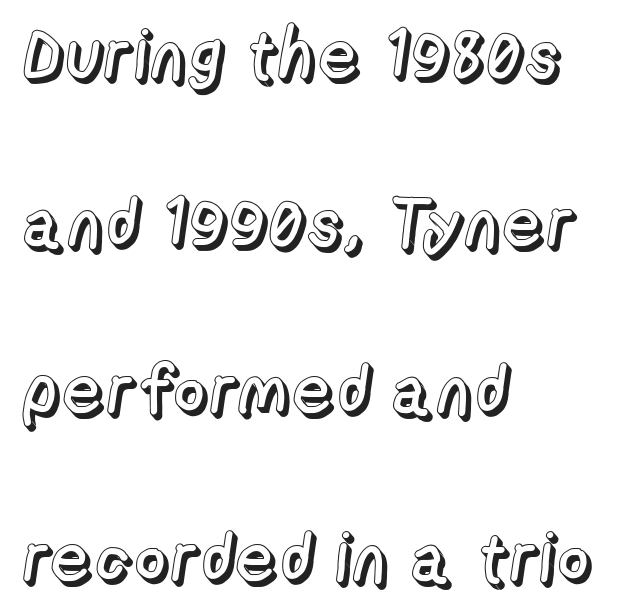
Q: Is the text italic (slanted)? A: Yes.
Q: Is the text underlined? A: No.
Q: How is the paragraph aligned? A: Left-aligned.
Q: Is the spacing between letters normal or unusually wide? A: Normal.
Q: Is the spacing between lines tight, normal or loose? A: Loose.
Q: Width (condensed, normal, or wide)? A: Normal.
Q: x-height? A: Medium.
Q: Monospaced? A: No.
